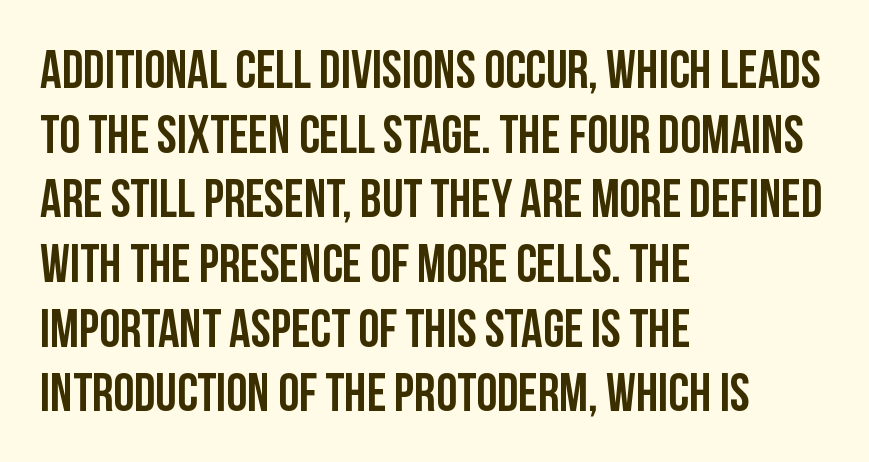
{"serif": "no", "italic": "no", "width": "condensed", "stroke_contrast": "low", "x_height": "large", "monospaced": "no", "underline": "no", "align": "left", "line_spacing_ratio": 1.22, "letter_spacing": "normal", "letter_spacing_em": 0.0, "glyph_px": 53}
